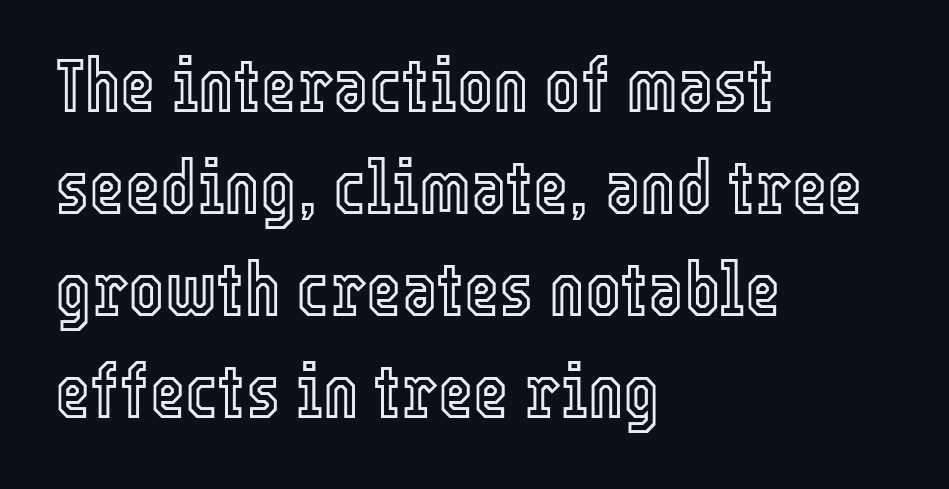
Q: Is the text italic (slanted)? A: No, it is upright.
Q: Is the text underlined? A: No.
Q: How is the paragraph aligned? A: Left-aligned.
Q: Is the spacing between letters normal or unusually wide? A: Normal.
Q: Is the spacing between lines tight, normal or loose? A: Normal.
Q: Width (condensed, normal, or wide)? A: Condensed.
Q: x-height? A: Medium.
Q: Monospaced? A: No.
